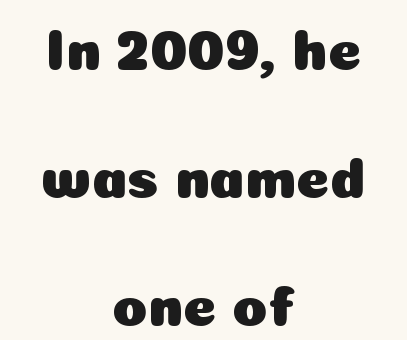
Inter-character spacing is left at the font's built-in metrics. Nothing sits at the stroke ends, so this counts as sans-serif. The lines are spread far apart with generous leading. Note the varied advance widths — an 'i' is clearly narrower than an 'm'. The axis of the letterforms is exactly vertical.
